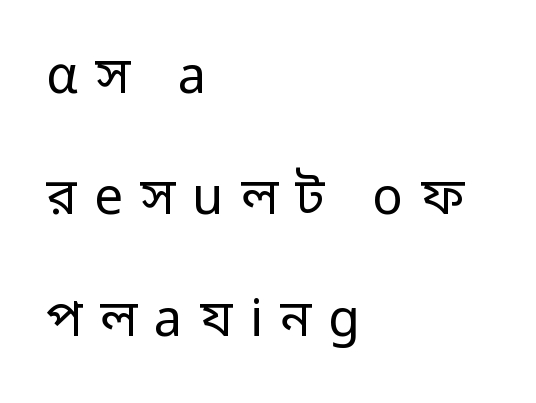
Italic: no, the glyphs are upright roman. Tracking here is generous; glyphs stand well apart from one another. Horizontally, the lines are justified to the leading edge only. Baseline-to-baseline distance is far greater than the letter height. These lines are rendered in a variable-pitch font. Words float on clear page, feet unadorned.
